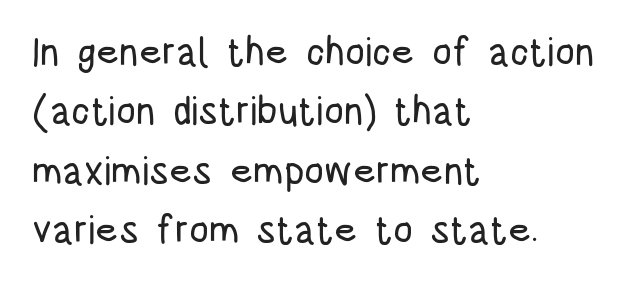
{"serif": "no", "italic": "no", "width": "condensed", "stroke_contrast": "low", "x_height": "large", "monospaced": "no", "underline": "no", "align": "left", "line_spacing": "normal", "line_spacing_ratio": 1.52, "letter_spacing": "normal", "letter_spacing_em": 0.0, "glyph_px": 39}
